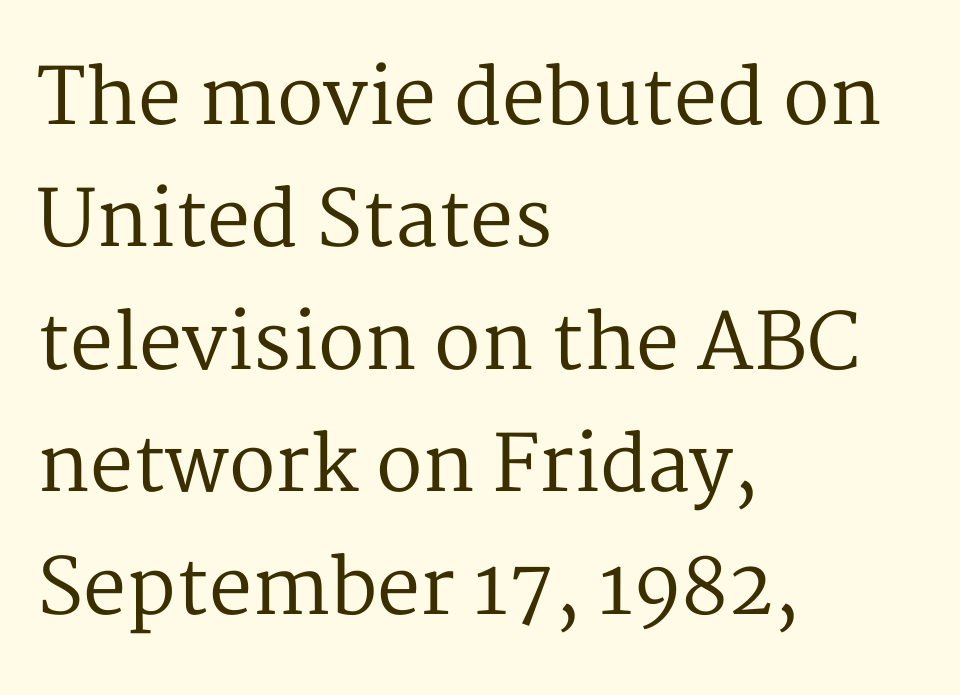
The image shows 77 px regular-weight serif type, upright; set left-aligned, normal line spacing (1.59x), normal letter spacing, not underlined; medium stroke contrast and a medium x-height.
